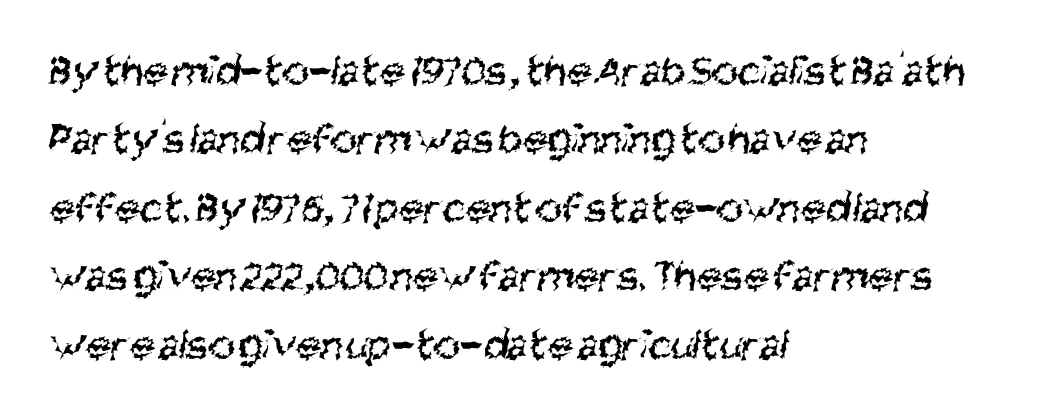
The image shows 45 px regular-weight, condensed sans-serif type; set left-aligned, normal line spacing (1.52x), normal letter spacing, not underlined; medium stroke contrast and a large x-height.
